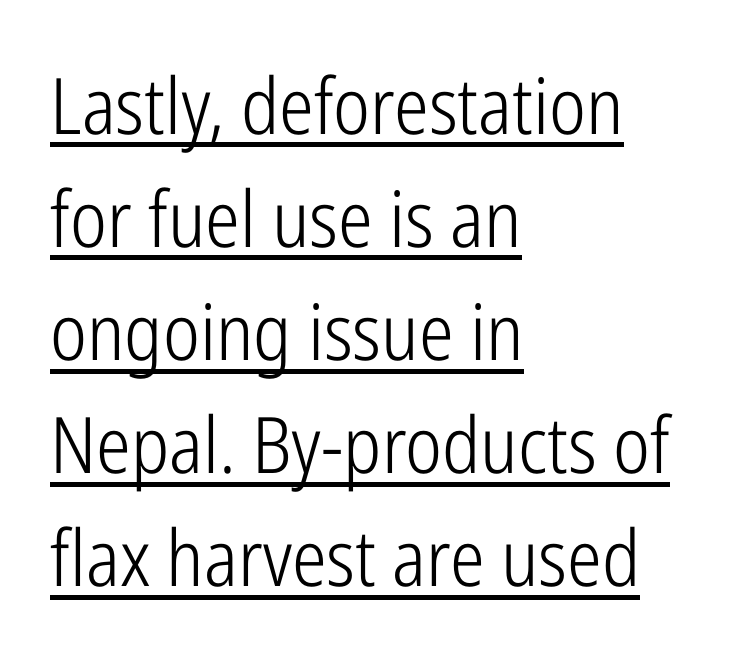
This sample uses plain, unmodified letter spacing. Whoever set this chose a conventional vertical rhythm. The typesetter has applied underlining to the passage shown. This is not heavy type; no bold has been used. Caption: multi-line text, flush left, ragged right. To sum up the face: it is a sans, with no serifs.
